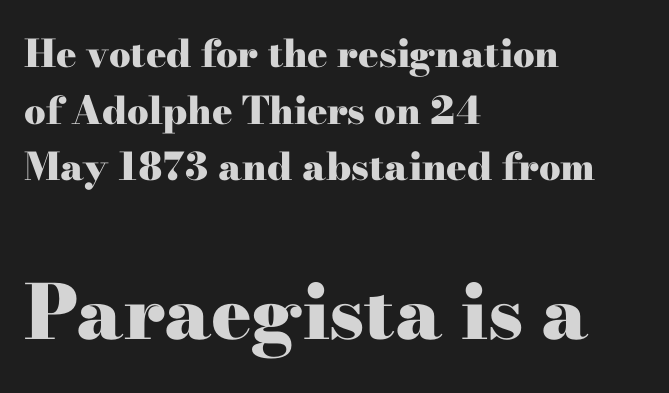
{"serif": "yes", "italic": "no", "bold": "yes", "weight": "heavy", "width": "wide", "stroke_contrast": "high", "x_height": "small", "monospaced": "no", "underline": "no", "align": "left", "line_spacing": "normal", "line_spacing_ratio": 1.49, "letter_spacing": "normal", "letter_spacing_em": 0.0, "larger_block": "second", "size_ratio": 1.97, "glyph_px": 75}
